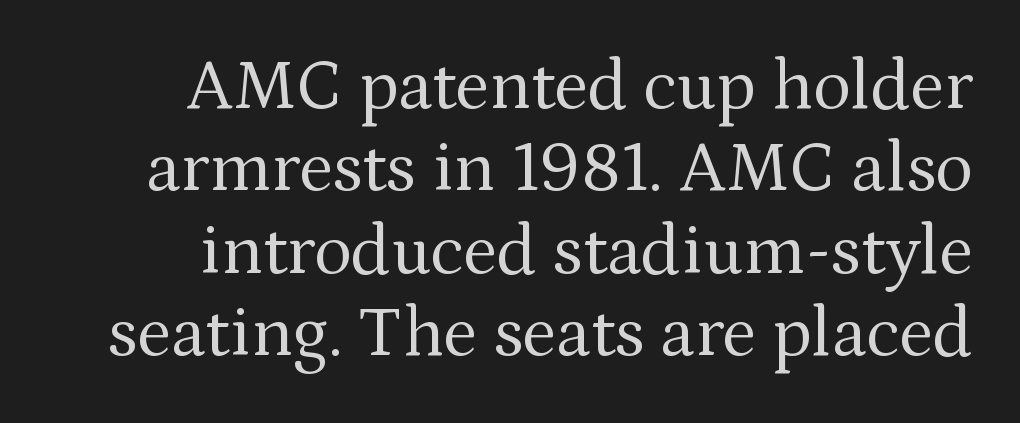
Q: Is the text bold? A: No.
Q: Is the text italic (slanted)? A: No, it is upright.
Q: Is the typeface a serif or a sans-serif typeface? A: Serif.
Q: Is the text underlined? A: No.
Q: How is the paragraph aligned? A: Right-aligned.
Q: Is the spacing between letters normal or unusually wide? A: Normal.
Q: Width (condensed, normal, or wide)? A: Normal.
Q: Stroke contrast? A: Medium.
Q: x-height? A: Medium.
Q: Monospaced? A: No.
